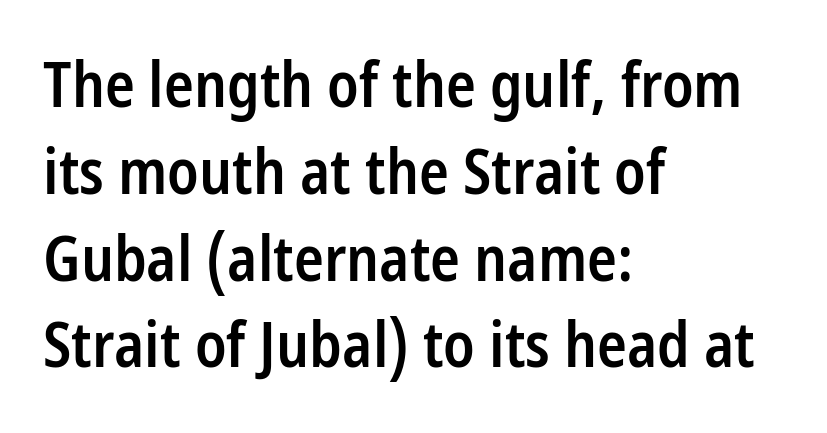
Q: Is the text bold? A: Semi-bold.
Q: Is the text italic (slanted)? A: No, it is upright.
Q: Is the typeface a serif or a sans-serif typeface? A: Sans-serif.
Q: Is the text underlined? A: No.
Q: How is the paragraph aligned? A: Left-aligned.
Q: Is the spacing between letters normal or unusually wide? A: Normal.
Q: Is the spacing between lines tight, normal or loose? A: Normal.
Q: Width (condensed, normal, or wide)? A: Condensed.
Q: Stroke contrast? A: Low.
Q: x-height? A: Medium.
Q: Monospaced? A: No.
